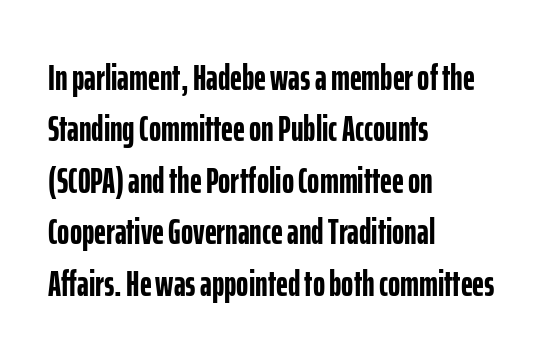
Each word holds together tightly as a unit, with standard inter-letter gaps. No feet cap the strokes, marking this as sans-serif type. Layout note: lines flush left. Honestly, the row spacing looks completely unremarkable. Bare-footed words on every line.
